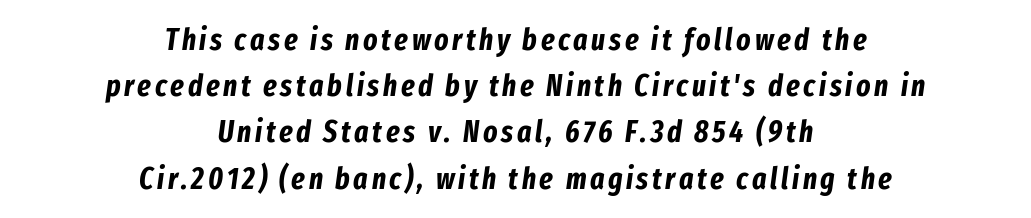
{"italic": "yes", "lean": "right", "slant_degrees": 8, "bold": "yes", "weight": "bold", "width": "condensed", "stroke_contrast": "low", "x_height": "medium", "monospaced": "no", "underline": "no", "align": "center", "line_spacing": "normal", "line_spacing_ratio": 1.54, "glyph_px": 30}
